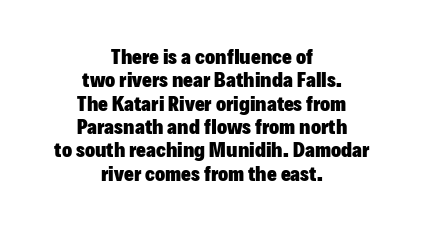
{"italic": "no", "bold": "yes", "underline": "no", "align": "center", "line_spacing": "tight", "line_spacing_ratio": 1.11, "letter_spacing": "normal", "letter_spacing_em": 0.0, "glyph_px": 21}
